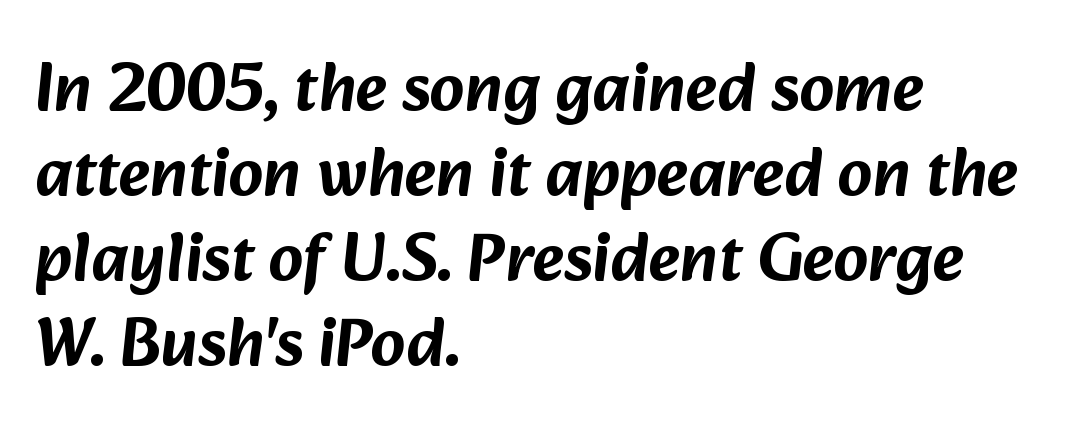
Q: Is the typeface a serif or a sans-serif typeface? A: Sans-serif.
Q: Is the text underlined? A: No.
Q: How is the paragraph aligned? A: Left-aligned.
Q: Is the spacing between letters normal or unusually wide? A: Normal.
Q: Is the spacing between lines tight, normal or loose? A: Normal.
Q: Width (condensed, normal, or wide)? A: Normal.
Q: Stroke contrast? A: Low.
Q: x-height? A: Medium.
Q: Monospaced? A: No.
